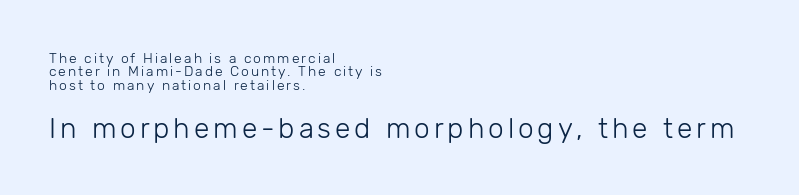
Q: Is the text bold? A: No.
Q: Is the text italic (slanted)? A: No, it is upright.
Q: Is the typeface a serif or a sans-serif typeface? A: Sans-serif.
Q: Is the text underlined? A: No.
Q: How is the paragraph aligned? A: Left-aligned.
Q: Is the spacing between lines tight, normal or loose? A: Tight.
Q: Which block of text is set in a larger size, the first (top) or the second (bottom)? A: The second (bottom) one.
Q: Width (condensed, normal, or wide)? A: Normal.
Q: Stroke contrast? A: Low.
Q: x-height? A: Medium.
Q: Monospaced? A: No.
